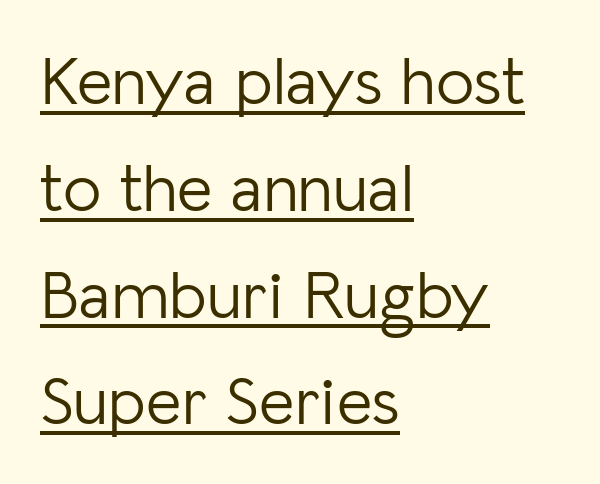
Q: Is the text bold? A: No.
Q: Is the text italic (slanted)? A: No, it is upright.
Q: Is the typeface a serif or a sans-serif typeface? A: Sans-serif.
Q: Is the text underlined? A: Yes.
Q: How is the paragraph aligned? A: Left-aligned.
Q: Is the spacing between letters normal or unusually wide? A: Normal.
Q: Is the spacing between lines tight, normal or loose? A: Normal.
Q: Width (condensed, normal, or wide)? A: Normal.
Q: Stroke contrast? A: Low.
Q: x-height? A: Medium.
Q: Monospaced? A: No.
